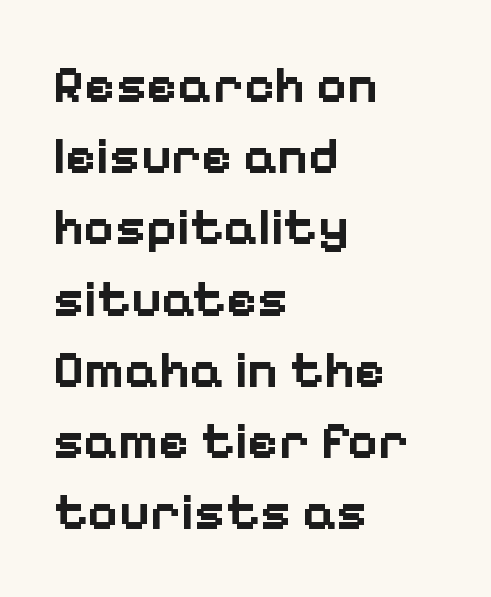
{"serif": "no", "italic": "no", "bold": "yes", "weight": "bold", "width": "normal", "stroke_contrast": "low", "x_height": "medium", "monospaced": "no", "underline": "no", "align": "left", "line_spacing": "normal", "line_spacing_ratio": 1.37, "letter_spacing": "normal", "letter_spacing_em": 0.0, "glyph_px": 52}
